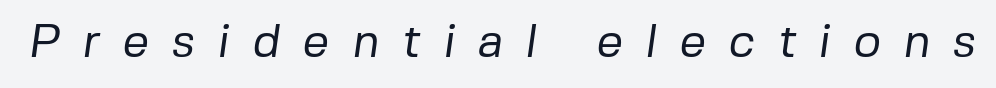
Q: Is the text bold? A: No.
Q: Is the typeface a serif or a sans-serif typeface? A: Sans-serif.
Q: Is the text underlined? A: No.
Q: Is the spacing between letters normal or unusually wide? A: Unusually wide.
Q: Width (condensed, normal, or wide)? A: Normal.
Q: Stroke contrast? A: Low.
Q: x-height? A: Medium.
Q: Monospaced? A: No.
